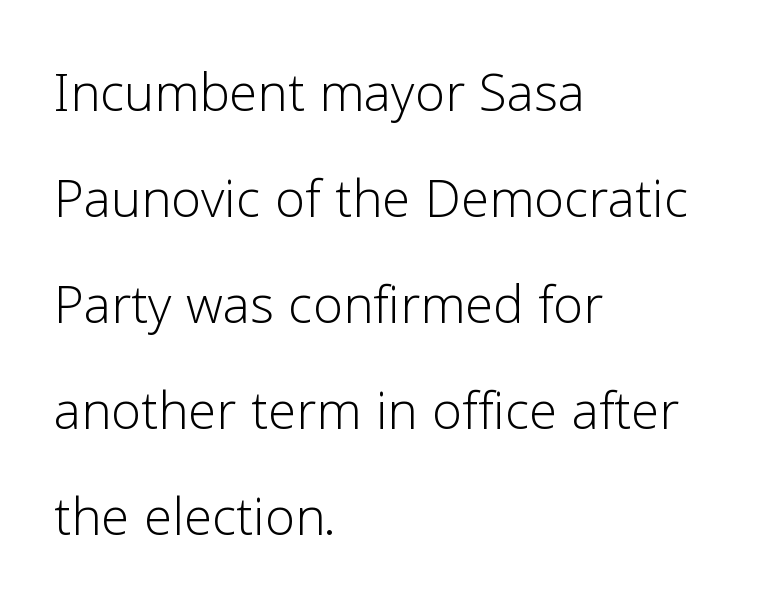
Clear beneath every line of the passage. Does extra space separate the letters? No, they use regular spacing. Do the characters align in a grid? No, the font is proportional. Weight class: somewhere from thin through regular. Characters remain perfectly vertical along every line.
